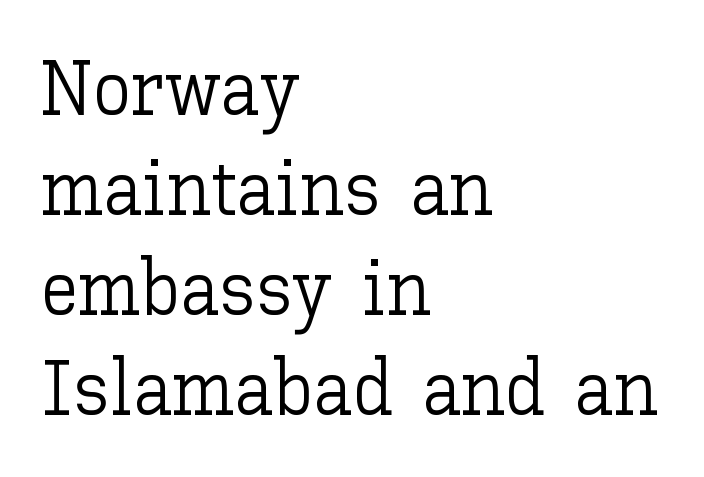
Q: Is the text bold? A: No.
Q: Is the text italic (slanted)? A: No, it is upright.
Q: Is the text underlined? A: No.
Q: How is the paragraph aligned? A: Left-aligned.
Q: Is the spacing between letters normal or unusually wide? A: Normal.
Q: Is the spacing between lines tight, normal or loose? A: Normal.
Q: Width (condensed, normal, or wide)? A: Normal.
Q: Stroke contrast? A: Low.
Q: x-height? A: Medium.
Q: Monospaced? A: No.
